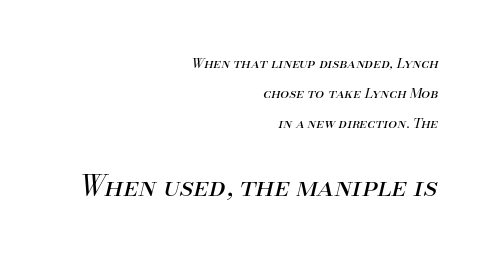
{"italic": "yes", "lean": "right", "slant_degrees": 13, "bold": "no", "weight": "regular", "width": "normal", "stroke_contrast": "medium", "x_height": "small", "monospaced": "no", "underline": "no", "align": "right", "line_spacing": "loose", "line_spacing_ratio": 2.14, "letter_spacing": "normal", "letter_spacing_em": 0.0, "larger_block": "second", "size_ratio": 2.0, "glyph_px": 28}
